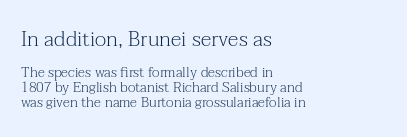
The emphasis by scale lands on block number one, above. Each row of text sits above clean, open space. Rows of type sit shoulder to shoulder in the vertical direction. Think standard paragraph weight, or any step lighter than that. Posture: straight, roman, zero tilt.
